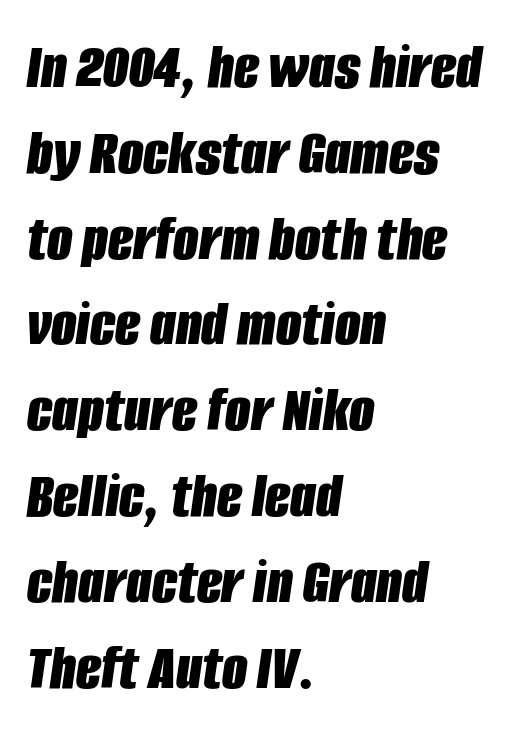
{"italic": "yes", "lean": "right", "slant_degrees": 8, "bold": "yes", "weight": "bold", "width": "condensed", "stroke_contrast": "low", "x_height": "large", "monospaced": "no", "underline": "no", "align": "left", "line_spacing": "normal", "line_spacing_ratio": 1.3, "letter_spacing": "normal", "letter_spacing_em": 0.0, "glyph_px": 66}
